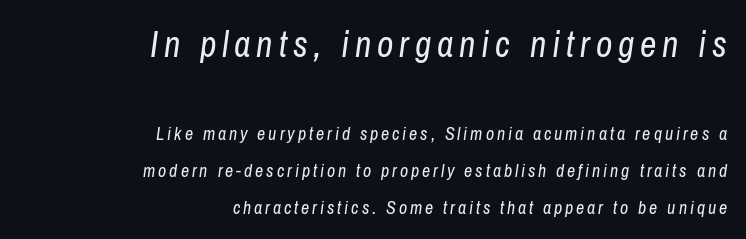
The image shows 36 px regular-weight, condensed type, italic (leaning right); set right-aligned, loose line spacing (2.04x), not underlined; the first (top) block is 2.0x larger; low stroke contrast and a medium x-height.
